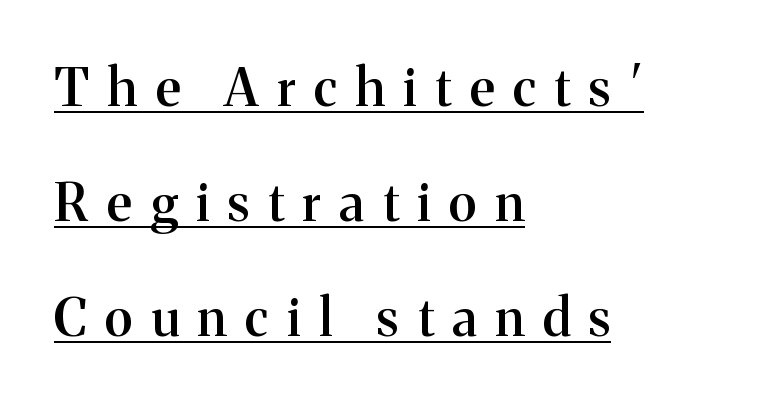
The image shows 52 px semibold serif type, upright; set left-aligned, loose line spacing (2.21x), unusually wide letter spacing (+0.36 em), underlined; medium stroke contrast and a medium x-height.
